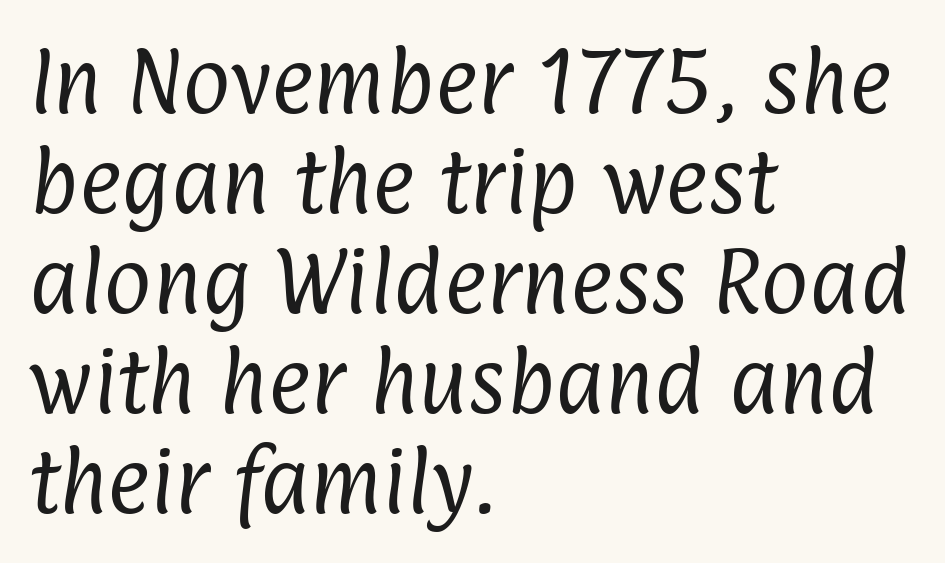
Q: Is the text bold? A: No.
Q: Is the typeface a serif or a sans-serif typeface? A: Sans-serif.
Q: Is the text underlined? A: No.
Q: How is the paragraph aligned? A: Left-aligned.
Q: Is the spacing between letters normal or unusually wide? A: Normal.
Q: Is the spacing between lines tight, normal or loose? A: Normal.
Q: Width (condensed, normal, or wide)? A: Condensed.
Q: Stroke contrast? A: Low.
Q: x-height? A: Medium.
Q: Monospaced? A: No.
